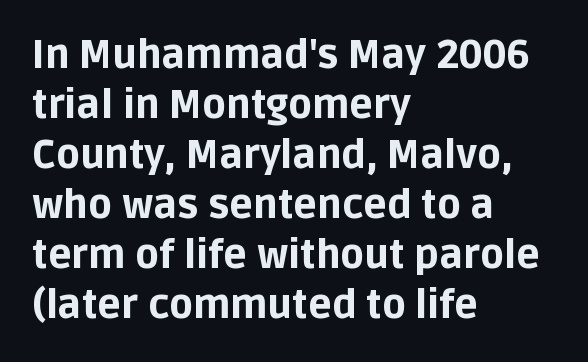
The image shows 39 px bold sans-serif type, upright; set left-aligned, normal line spacing (1.28x), normal letter spacing, not underlined; low stroke contrast and a large x-height.
